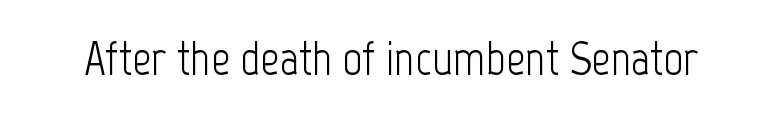
The image shows 48 px light, condensed sans-serif type, upright; set normal letter spacing, not underlined; low stroke contrast and a medium x-height.
